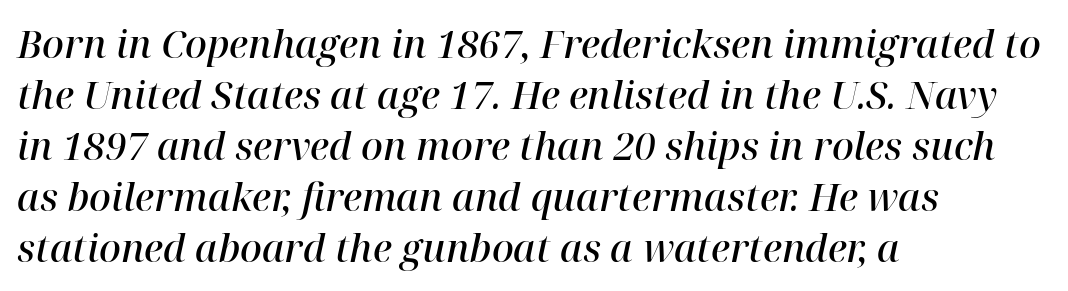
Characters are canted at an angle relative to the baseline's perpendicular. Strokes here are thickened, but only to semibold level. Compared with a centered layout, this one pins lines to the left instead. A normal amount of white space separates one row of letters from the next. Lines of text with bare space underneath. The face used here is proportionally spaced, like ordinary book or web type.
